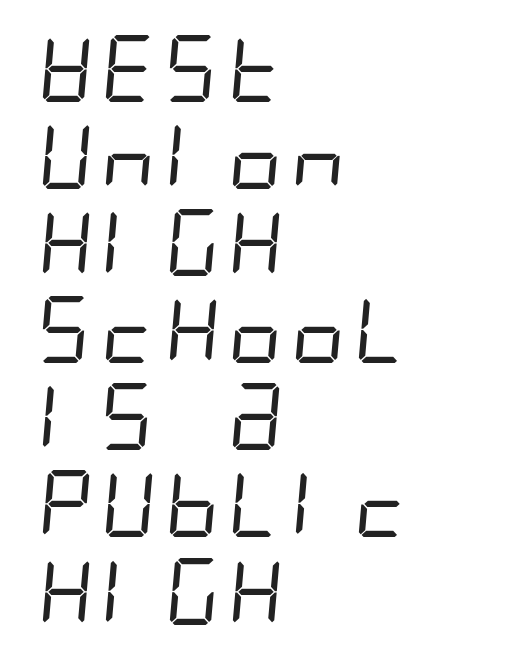
{"serif": "no", "bold": "no", "weight": "regular", "width": "condensed", "stroke_contrast": "low", "x_height": "large", "underline": "no", "align": "left", "line_spacing": "normal", "line_spacing_ratio": 1.3, "letter_spacing": "normal", "letter_spacing_em": 0.0, "glyph_px": 67}
